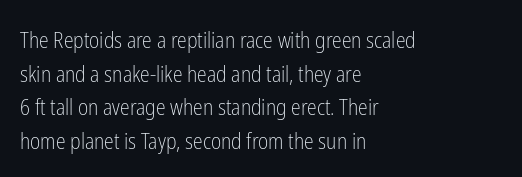
Q: Is the text bold? A: No.
Q: Is the text italic (slanted)? A: No, it is upright.
Q: Is the text underlined? A: No.
Q: How is the paragraph aligned? A: Left-aligned.
Q: Is the spacing between letters normal or unusually wide? A: Normal.
Q: Is the spacing between lines tight, normal or loose? A: Normal.
